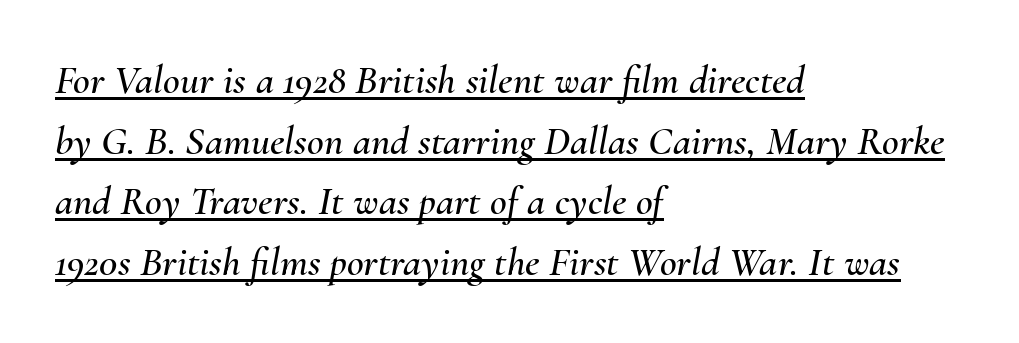
Q: Is the text italic (slanted)? A: Yes, it leans right by about 10 degrees.
Q: Is the text underlined? A: Yes.
Q: How is the paragraph aligned? A: Left-aligned.
Q: Is the spacing between letters normal or unusually wide? A: Normal.
Q: Is the spacing between lines tight, normal or loose? A: Normal.
Q: Width (condensed, normal, or wide)? A: Normal.
Q: Stroke contrast? A: Medium.
Q: x-height? A: Small.
Q: Monospaced? A: No.
